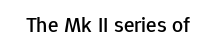
Tall strokes in this sample are plumb rather than angled. Short note: letters normally spaced. Lines of text with bare space underneath.
